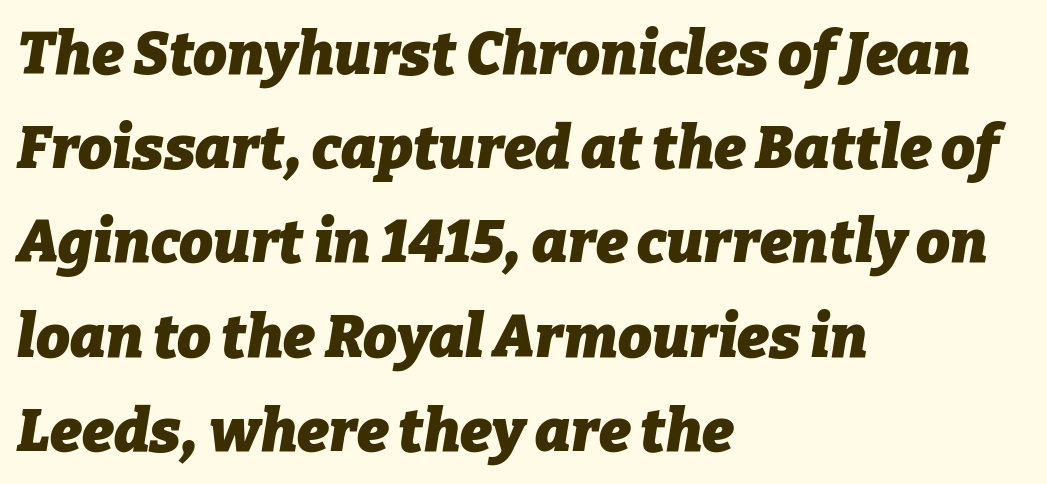
The axis of the letterforms is tilted away from vertical. A normal amount of white space separates one row of letters from the next. Line beginnings align vertically; line endings do not. The rendering uses natural spacing where letterforms have individual widths. Underlining? Definitely not there.
